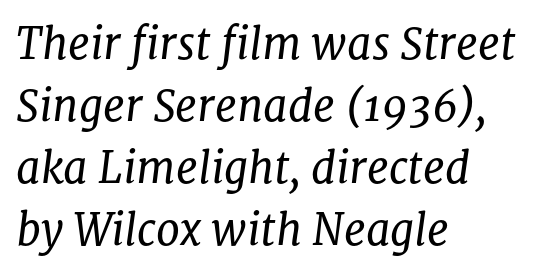
Compared with typical paragraphs, the rows here are spaced about the same. A student would call this left alignment; a typographer would say flush left, rag right. Italic: yes, the glyphs are oblique. Stems here are at most as thick as an everyday book face.
